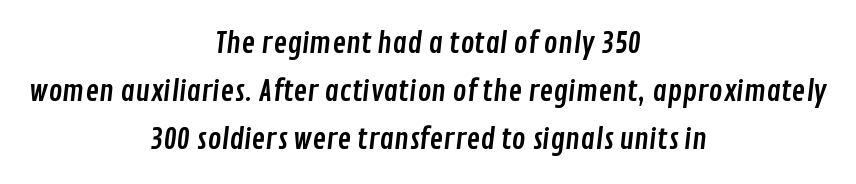
{"serif": "no", "width": "condensed", "stroke_contrast": "low", "x_height": "medium", "monospaced": "no", "underline": "no", "align": "center", "line_spacing": "normal", "line_spacing_ratio": 1.66, "letter_spacing": "normal", "letter_spacing_em": 0.0, "glyph_px": 29}
